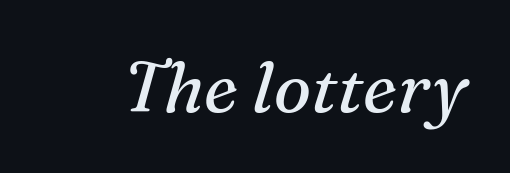
The image shows 70 px regular-weight serif type, italic (leaning right); set normal letter spacing, not underlined; medium stroke contrast and a medium x-height.
